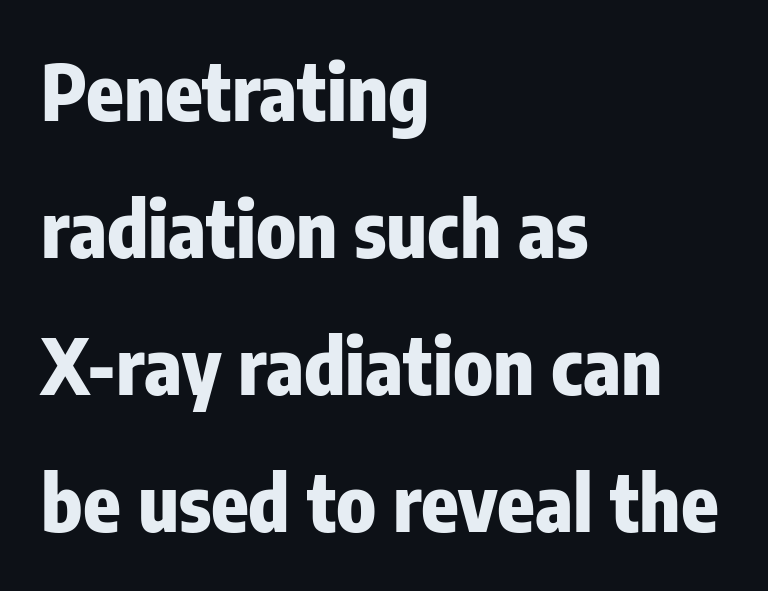
The image shows 77 px heavy, condensed sans-serif type, upright; set left-aligned, line spacing 1.78x, normal letter spacing, not underlined; low stroke contrast and a medium x-height.
